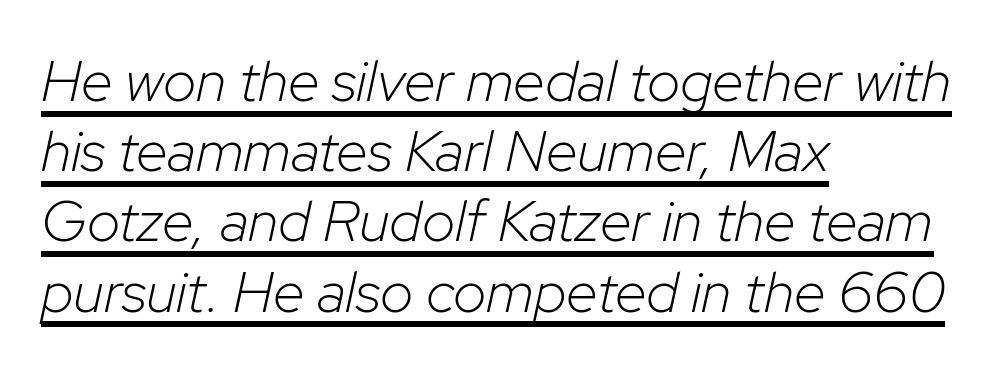
The string is rendered with underlining switched on. In terms of posture, this sample is oblique. Weight: regular or lighter. Spacing verdict: proportional, widths tailored to each character. A student would call this left alignment; a typographer would say flush left, rag right. The face used here is rendered with its standard letterfit.
